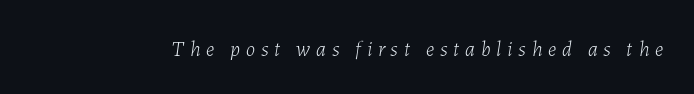
Q: Is the text bold? A: No.
Q: Is the text italic (slanted)? A: Yes, it leans right by about 7 degrees.
Q: Is the text underlined? A: No.
Q: Is the spacing between letters normal or unusually wide? A: Unusually wide.
